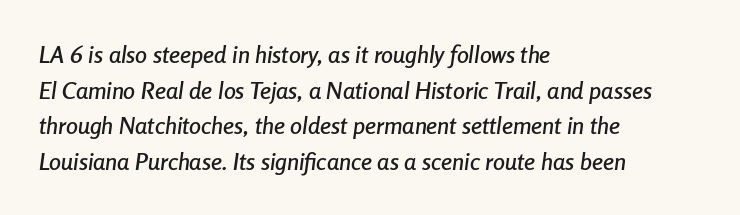
Compared with a centered layout, this one pins lines to the left instead. In terms of leading, this rendering sits right in the middle. Every character sits at an angle, as italics do. Tracking here is standard; glyphs follow each other at the usual distance. Clear beneath every line of the passage.
